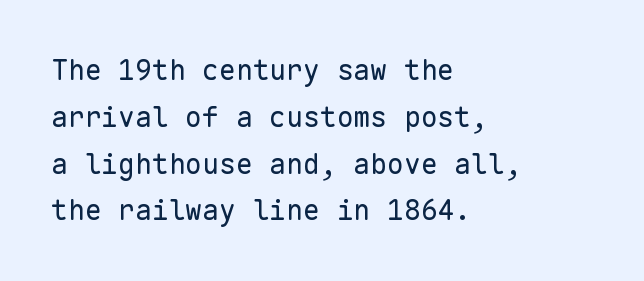
Q: Is the text bold? A: No.
Q: Is the text italic (slanted)? A: No, it is upright.
Q: Is the typeface a serif or a sans-serif typeface? A: Sans-serif.
Q: Is the text underlined? A: No.
Q: How is the paragraph aligned? A: Left-aligned.
Q: Is the spacing between letters normal or unusually wide? A: Normal.
Q: Is the spacing between lines tight, normal or loose? A: Normal.
Q: Width (condensed, normal, or wide)? A: Normal.
Q: Stroke contrast? A: Low.
Q: x-height? A: Medium.
Q: Monospaced? A: Yes.
